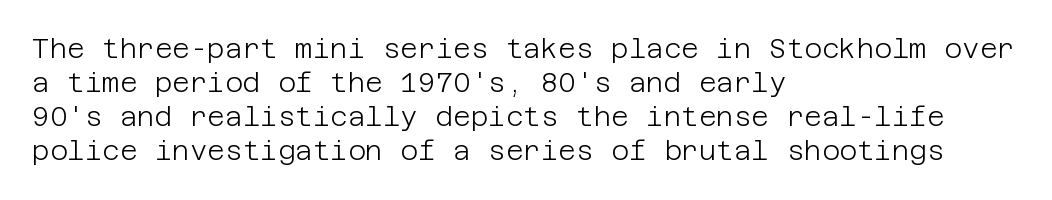
Vertically, the passage feels balanced, rows spaced as you'd expect. The strip under each line holds only bare page. Weight: in the light-to-regular range. Glyph-to-glyph distance matches everyday printed text.
